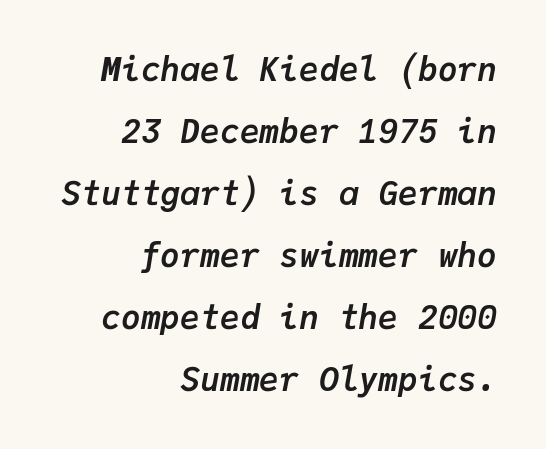
Q: Is the text bold? A: Yes.
Q: Is the text italic (slanted)? A: Yes, it leans right by about 9 degrees.
Q: Is the text underlined? A: No.
Q: How is the paragraph aligned? A: Right-aligned.
Q: Is the spacing between letters normal or unusually wide? A: Normal.
Q: Width (condensed, normal, or wide)? A: Normal.
Q: Stroke contrast? A: Low.
Q: x-height? A: Medium.
Q: Monospaced? A: Yes.
